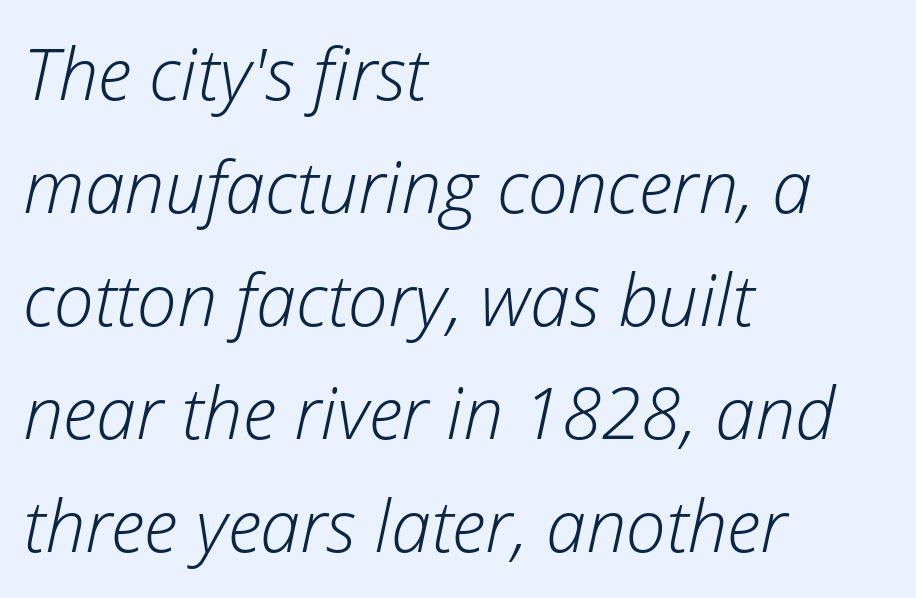
The image shows 72 px light type, italic (leaning right); set left-aligned, normal line spacing (1.57x), normal letter spacing, not underlined; low stroke contrast and a medium x-height.
